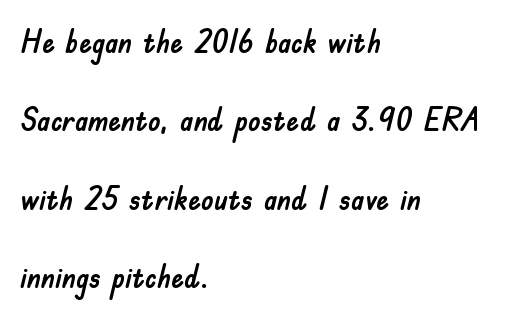
Each row of text sits above clean, open space. Left-aligned paragraph, ragged on the right. Leading: increased. A sans-serif font was chosen for this passage. The gaps between neighbouring characters are ordinary and unremarkable.
